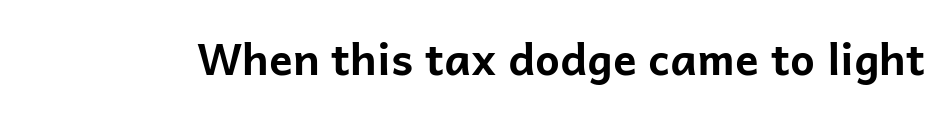
The image shows 44 px bold sans-serif type, upright; set normal letter spacing, not underlined; low stroke contrast and a medium x-height.
